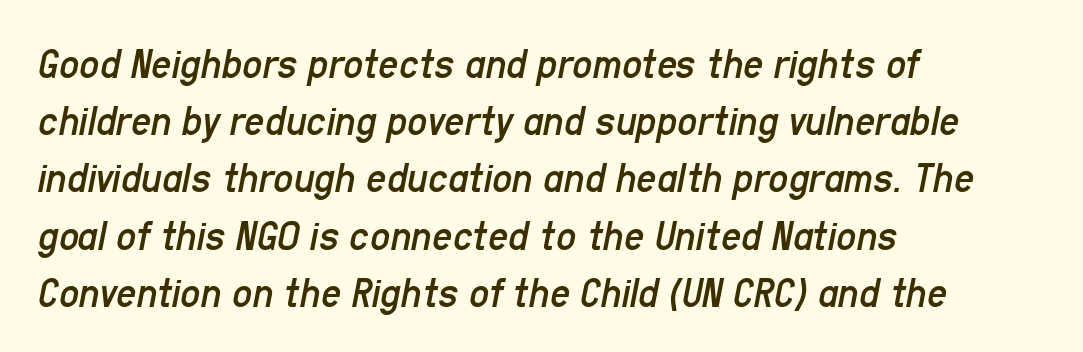
{"italic": "yes", "lean": "right", "slant_degrees": 11, "bold": "no", "weight": "regular", "width": "condensed", "stroke_contrast": "low", "x_height": "medium", "monospaced": "no", "underline": "no", "align": "left", "line_spacing": "normal", "line_spacing_ratio": 1.3, "letter_spacing": "normal", "letter_spacing_em": 0.0, "glyph_px": 44}
